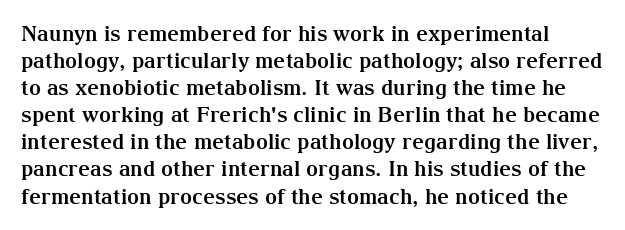
The image shows 21 px bold type, upright; set normal line spacing (1.29x), normal letter spacing, not underlined.
